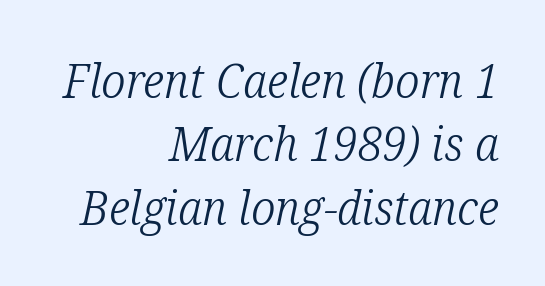
The image shows 48 px light, condensed serif type, italic (leaning right); set right-aligned, normal line spacing (1.32x), normal letter spacing, not underlined; low stroke contrast and a medium x-height.
